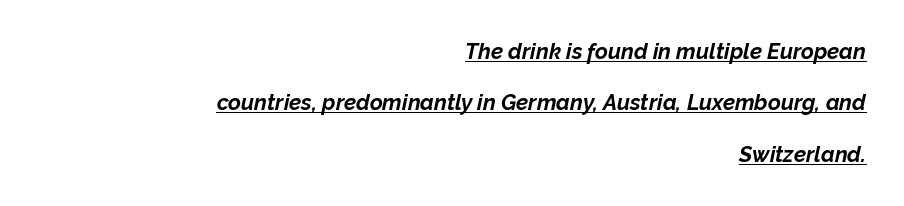
The image shows 22 px bold type, italic (leaning right); set right-aligned, loose line spacing (2.33x), normal letter spacing, underlined.
